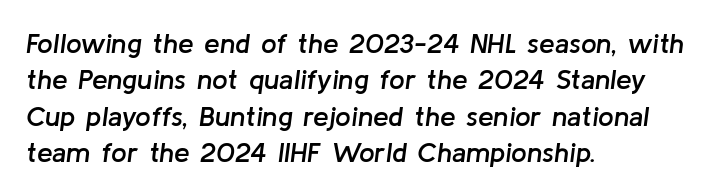
{"italic": "yes", "lean": "right", "slant_degrees": 8, "bold": "semi", "weight": "semibold", "width": "normal", "stroke_contrast": "low", "x_height": "medium", "monospaced": "no", "underline": "no", "align": "left", "line_spacing": "normal", "line_spacing_ratio": 1.3, "letter_spacing": "normal", "letter_spacing_em": 0.0, "glyph_px": 28}
